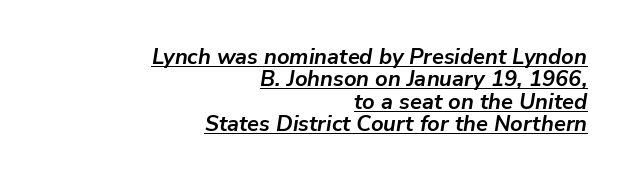
{"italic": "yes", "lean": "right", "slant_degrees": 9, "bold": "yes", "underline": "yes", "align": "right", "line_spacing": "tight", "line_spacing_ratio": 1.02, "letter_spacing": "normal", "letter_spacing_em": 0.0, "glyph_px": 22}
